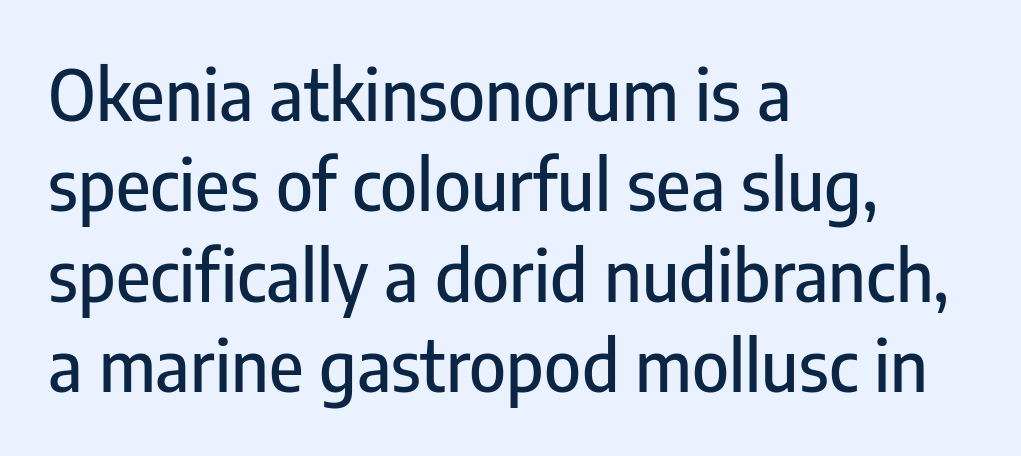
The image shows 70 px condensed sans-serif type, upright; set left-aligned, normal line spacing (1.29x), normal letter spacing, not underlined; low stroke contrast and a medium x-height.
